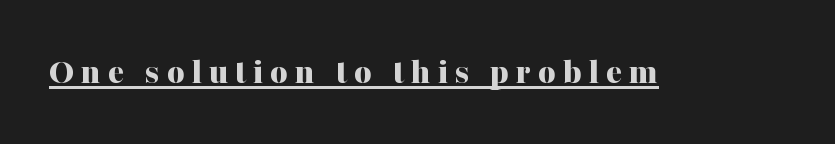
Q: Is the text bold? A: Yes.
Q: Is the text italic (slanted)? A: No, it is upright.
Q: Is the typeface a serif or a sans-serif typeface? A: Serif.
Q: Is the text underlined? A: Yes.
Q: Width (condensed, normal, or wide)? A: Normal.
Q: Stroke contrast? A: Medium.
Q: x-height? A: Medium.
Q: Monospaced? A: No.
